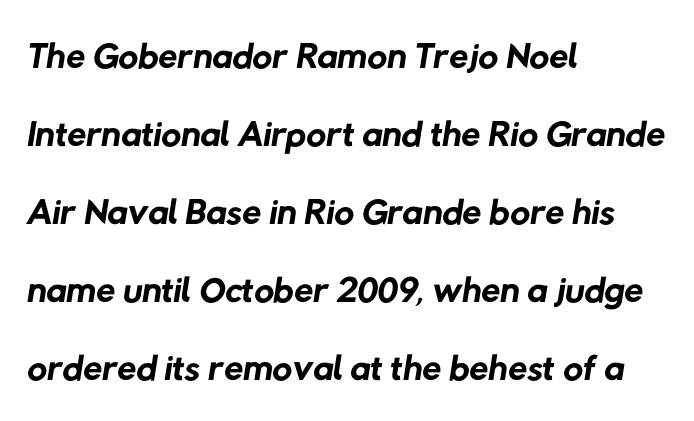
Q: Is the text bold? A: No.
Q: Is the typeface a serif or a sans-serif typeface? A: Sans-serif.
Q: Is the text underlined? A: No.
Q: How is the paragraph aligned? A: Left-aligned.
Q: Is the spacing between letters normal or unusually wide? A: Normal.
Q: Is the spacing between lines tight, normal or loose? A: Normal.
Q: Width (condensed, normal, or wide)? A: Normal.
Q: Stroke contrast? A: Low.
Q: x-height? A: Medium.
Q: Monospaced? A: No.
